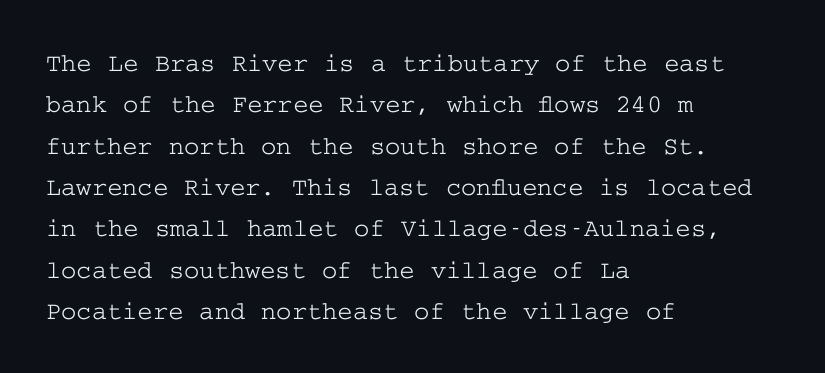
{"italic": "no", "underline": "no", "align": "left", "line_spacing": "normal", "line_spacing_ratio": 1.59, "letter_spacing": "normal", "letter_spacing_em": 0.0, "glyph_px": 26}
